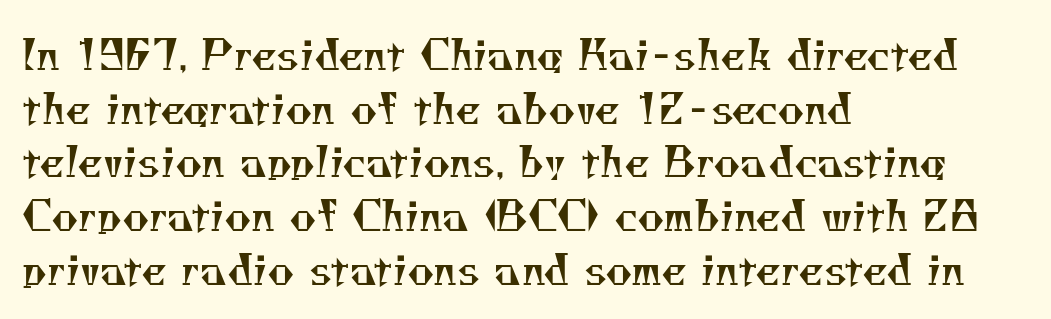
Compared with a centered layout, this one pins lines to the left instead. Each letter keeps its own natural width here, so spacing adapts to shape. The face used here is seriffed, in the tradition of book romans. Inter-character spacing is left at the font's built-in metrics.
